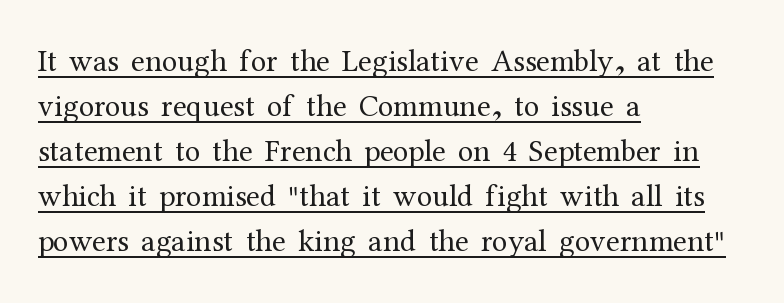
The image shows 31 px regular-weight serif type, upright; set left-aligned, normal line spacing (1.45x), normal letter spacing, underlined; medium stroke contrast and a medium x-height.
